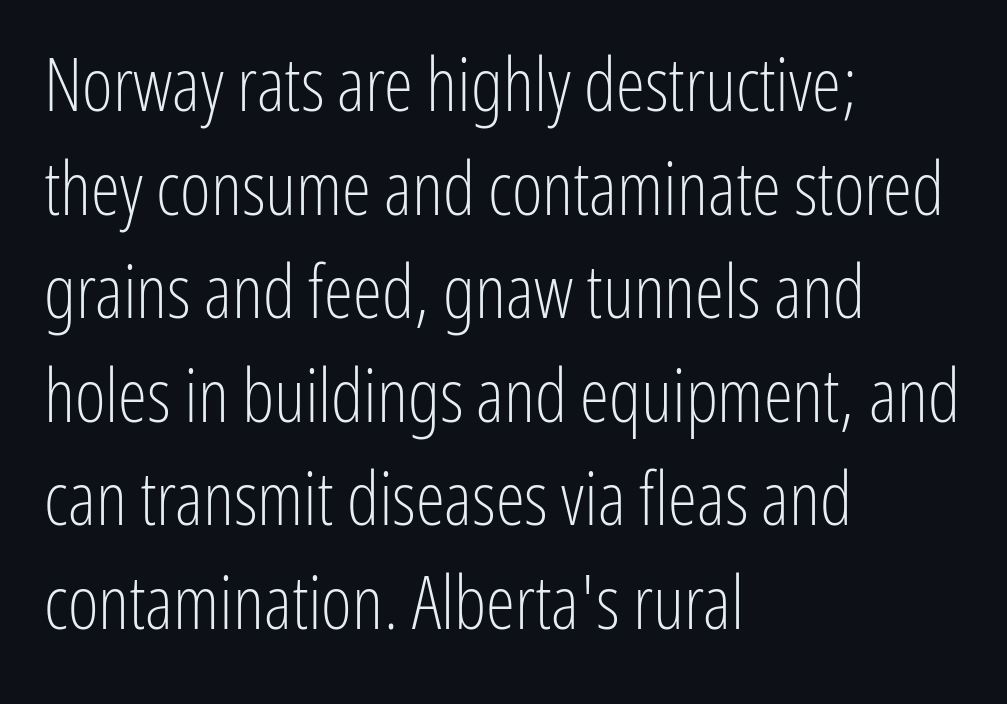
Q: Is the text bold? A: No.
Q: Is the text italic (slanted)? A: No, it is upright.
Q: Is the typeface a serif or a sans-serif typeface? A: Sans-serif.
Q: Is the text underlined? A: No.
Q: How is the paragraph aligned? A: Left-aligned.
Q: Is the spacing between letters normal or unusually wide? A: Normal.
Q: Is the spacing between lines tight, normal or loose? A: Normal.
Q: Width (condensed, normal, or wide)? A: Condensed.
Q: Stroke contrast? A: Low.
Q: x-height? A: Medium.
Q: Monospaced? A: No.
